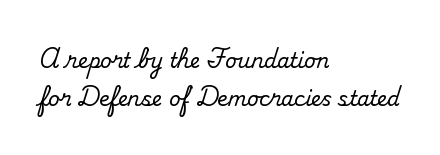
Q: Is the text italic (slanted)? A: Yes.
Q: Is the text underlined? A: No.
Q: How is the paragraph aligned? A: Left-aligned.
Q: Is the spacing between letters normal or unusually wide? A: Normal.
